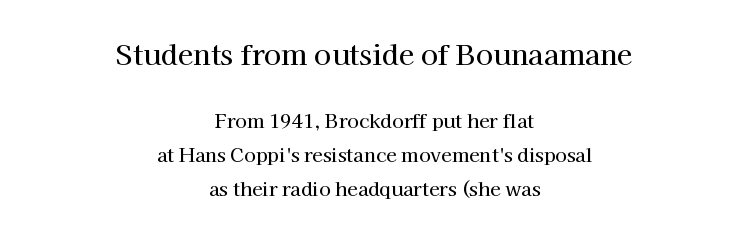
The whitespace from short lines is split evenly between both sides. Visually, the top section dominates because its glyphs are scaled up. Look at the bottom of the vertical strokes: they flare into serifs here. Only glyphs here, with clear space below each row. The gaps between neighbouring characters are ordinary and unremarkable. The rendering uses natural spacing where letterforms have individual widths.
